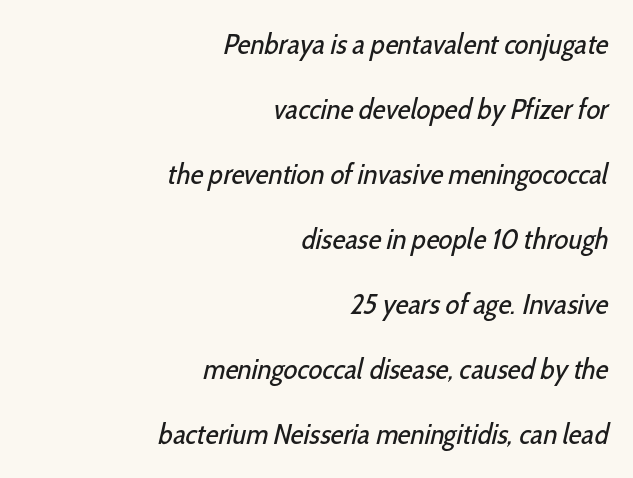
The image shows 29 px regular-weight, condensed sans-serif type; set right-aligned, loose line spacing (2.24x), normal letter spacing, not underlined; low stroke contrast and a medium x-height.
